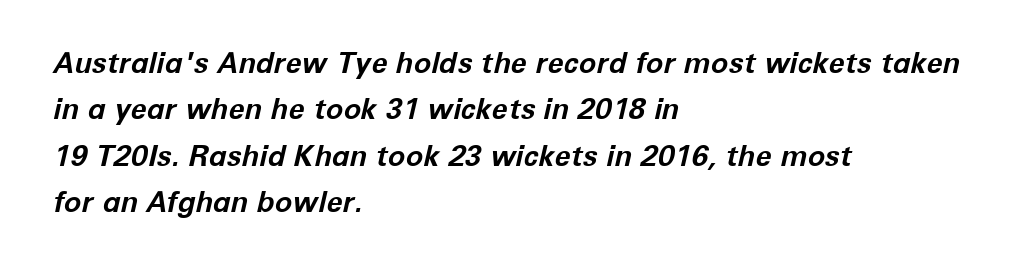
Q: Is the text bold? A: Yes.
Q: Is the text italic (slanted)? A: Yes, it leans right by about 12 degrees.
Q: Is the text underlined? A: No.
Q: How is the paragraph aligned? A: Left-aligned.
Q: Is the spacing between letters normal or unusually wide? A: Normal.
Q: Is the spacing between lines tight, normal or loose? A: Normal.
Q: Width (condensed, normal, or wide)? A: Normal.
Q: Stroke contrast? A: Low.
Q: x-height? A: Medium.
Q: Monospaced? A: No.
